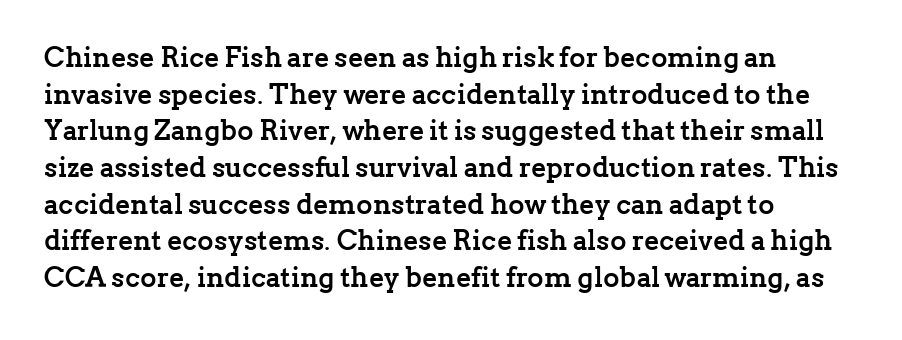
Rendered with straight, roman letterforms. Any mark beneath the type? The region is blank. Leftover space on each line is placed entirely after the last word. These lines keep a tight, regular rhythm from letter to letter. Typographically, this falls in the serif category. The letters are bold, with thick, heavy strokes.
